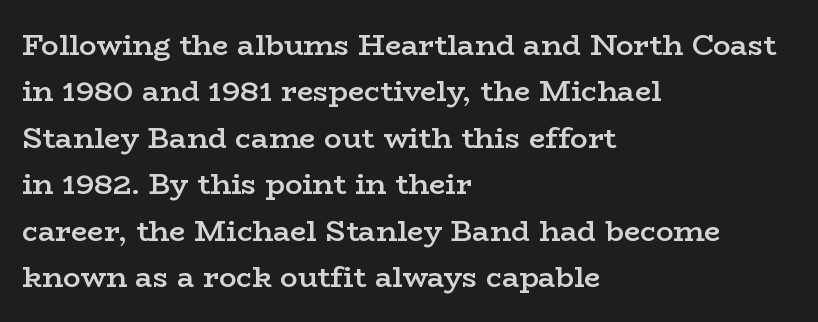
The image shows 29 px semibold, wide serif type, upright; set left-aligned, normal line spacing (1.6x), normal letter spacing, not underlined; low stroke contrast and a medium x-height.
